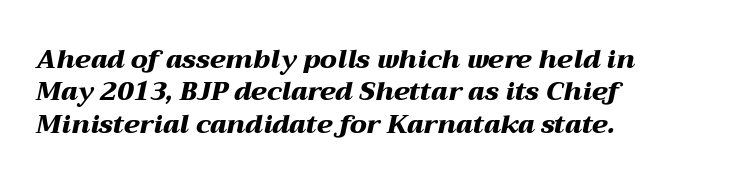
{"italic": "yes", "lean": "right", "slant_degrees": 12, "bold": "yes", "underline": "no", "align": "left", "line_spacing": "normal", "line_spacing_ratio": 1.25, "letter_spacing": "normal", "letter_spacing_em": 0.0, "glyph_px": 26}
